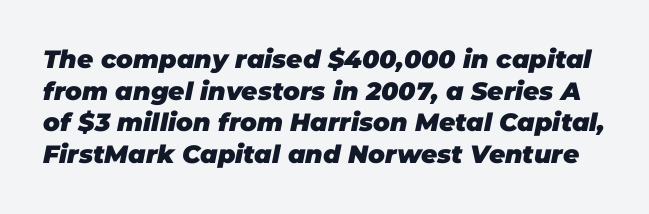
The image shows 25 px bold type, italic (leaning right); set normal line spacing (1.27x), normal letter spacing, not underlined.
